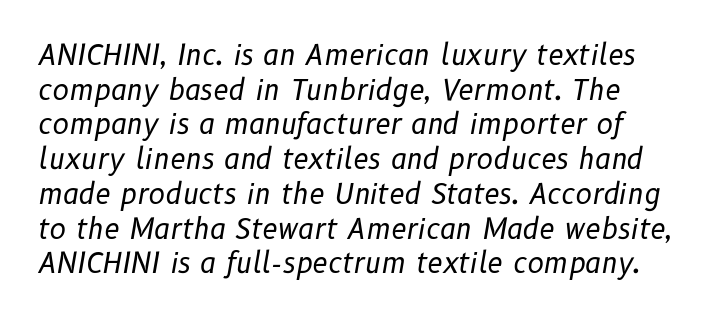
The strokes carry an ordinary text weight at most. Do the characters align in a grid? No, the font is proportional. Nothing unusual about the tracking: characters are spaced as the font intends. Quick note: italic. The specimen omits any rule beneath the text block's lines.
